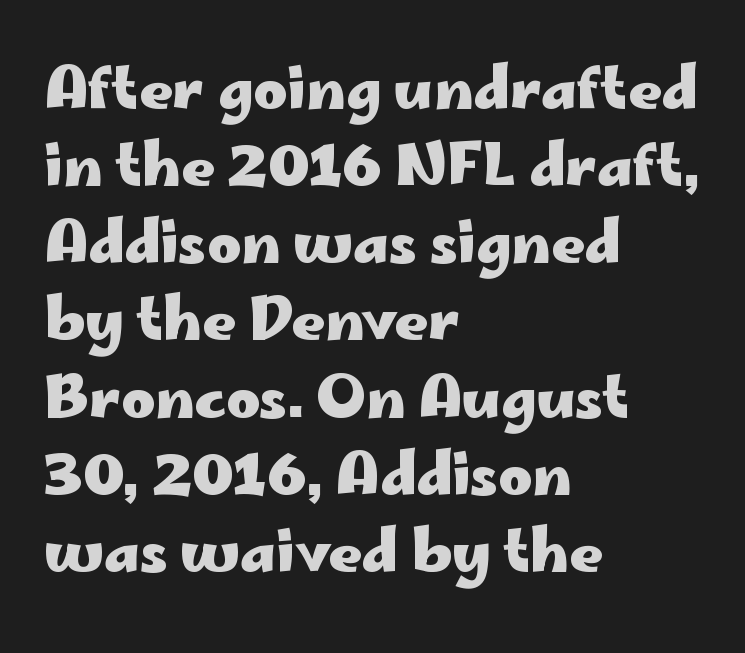
The image shows 58 px heavy, wide sans-serif type, upright; set left-aligned, normal line spacing (1.33x), normal letter spacing, not underlined; low stroke contrast and a small x-height.
